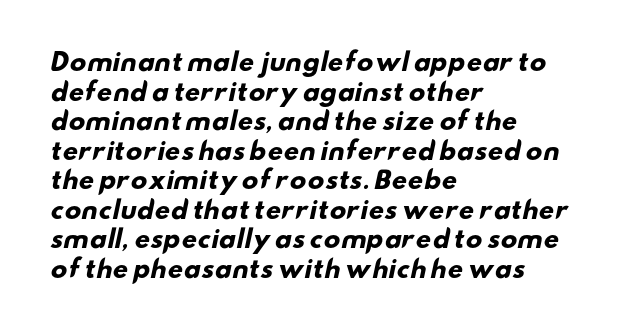
{"bold": "yes", "underline": "no", "align": "left", "line_spacing_ratio": 1.23, "letter_spacing": "normal", "letter_spacing_em": 0.0, "glyph_px": 24}
